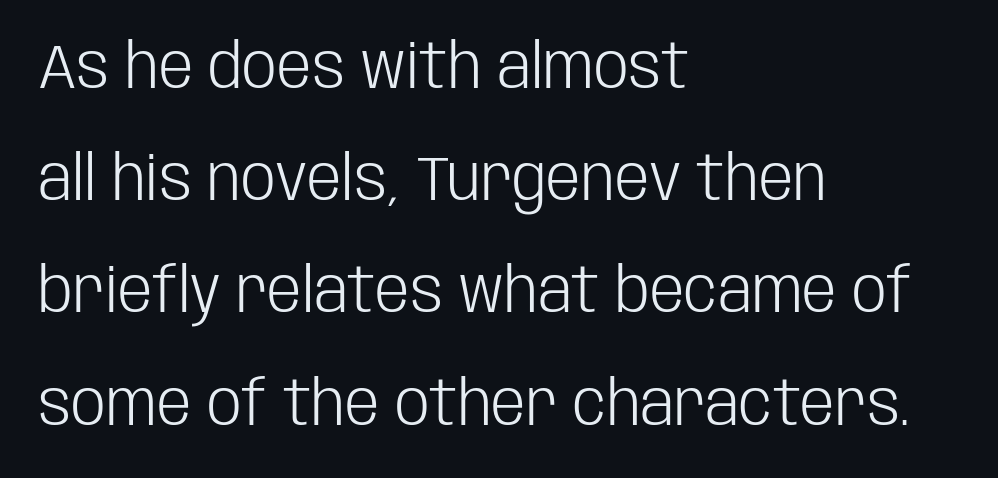
{"serif": "no", "italic": "no", "bold": "no", "weight": "light", "width": "condensed", "stroke_contrast": "low", "x_height": "large", "monospaced": "no", "underline": "no", "align": "left", "line_spacing_ratio": 1.81, "letter_spacing": "normal", "letter_spacing_em": 0.0, "glyph_px": 62}
